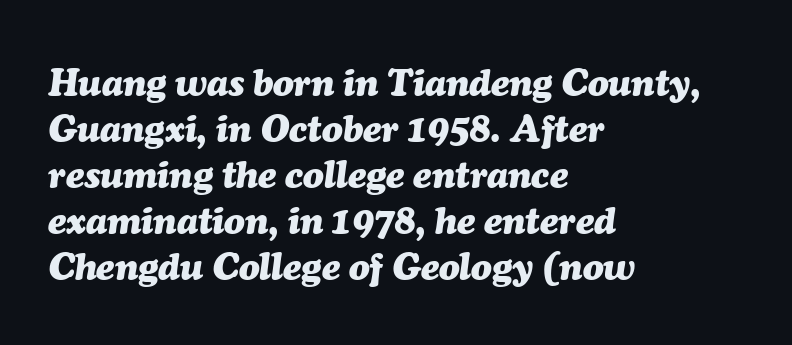
The image shows 38 px heavy type, italic (leaning right); set left-aligned, line spacing 1.21x, normal letter spacing, not underlined; medium stroke contrast and a medium x-height.
